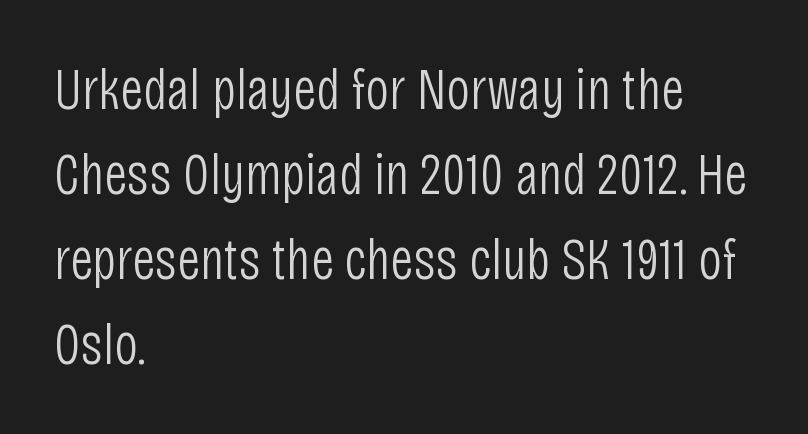
In terms of leading, this rendering sits right in the middle. Typeset ragged right — the left edge is the straight one. Each word holds together tightly as a unit, with standard inter-letter gaps. Looks like regular typesetting: each glyph gets only the width it needs. The letterforms sit at book weight or below. Do the letters lean? They stand straight.
